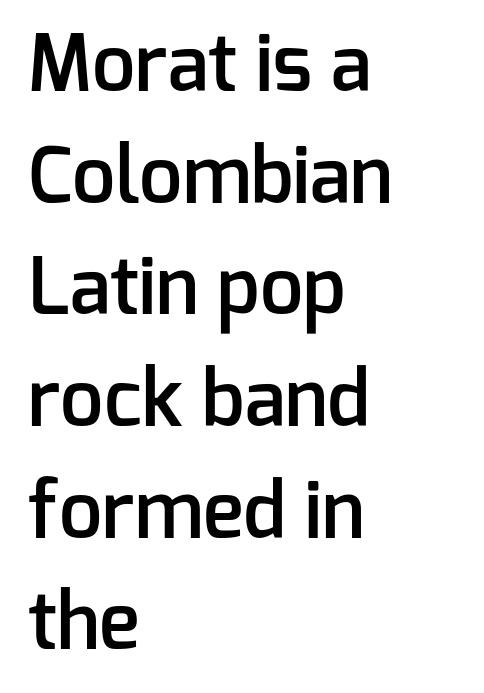
Q: Is the text bold? A: Semi-bold.
Q: Is the text italic (slanted)? A: No, it is upright.
Q: Is the typeface a serif or a sans-serif typeface? A: Sans-serif.
Q: Is the text underlined? A: No.
Q: How is the paragraph aligned? A: Left-aligned.
Q: Is the spacing between letters normal or unusually wide? A: Normal.
Q: Is the spacing between lines tight, normal or loose? A: Normal.
Q: Width (condensed, normal, or wide)? A: Normal.
Q: Stroke contrast? A: Low.
Q: x-height? A: Medium.
Q: Monospaced? A: No.
